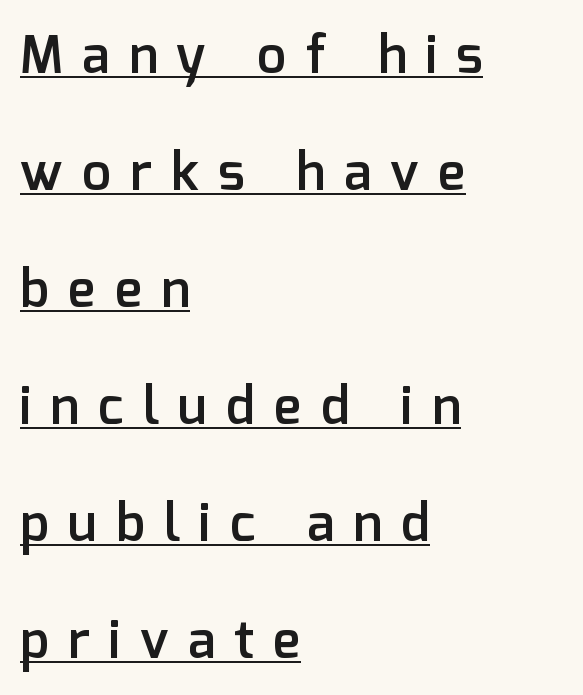
Letter spacing: wide. Here the designer chose a conventional face with non-uniform glyph widths. The glyphs in this specimen are sans serif. It's the straight-up-and-down kind of type.
